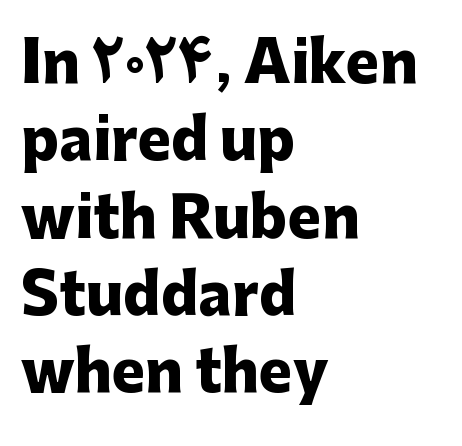
Q: Is the text bold? A: Yes.
Q: Is the text italic (slanted)? A: No, it is upright.
Q: Is the typeface a serif or a sans-serif typeface? A: Sans-serif.
Q: Is the text underlined? A: No.
Q: How is the paragraph aligned? A: Left-aligned.
Q: Is the spacing between letters normal or unusually wide? A: Normal.
Q: Is the spacing between lines tight, normal or loose? A: Normal.
Q: Width (condensed, normal, or wide)? A: Normal.
Q: Stroke contrast? A: Low.
Q: x-height? A: Medium.
Q: Monospaced? A: No.
